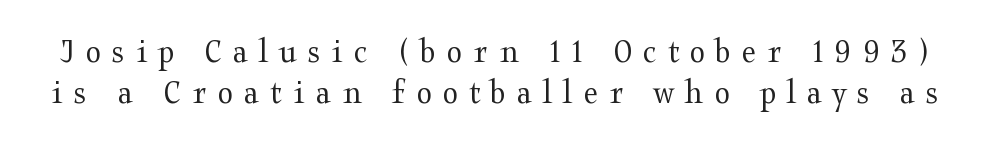
{"serif": "yes", "italic": "no", "bold": "no", "weight": "regular", "width": "wide", "stroke_contrast": "medium", "x_height": "medium", "monospaced": "no", "underline": "no", "line_spacing_ratio": 1.18, "letter_spacing": "wide", "letter_spacing_em": 0.32, "glyph_px": 35}
